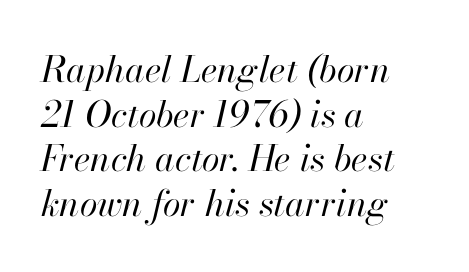
Visually the block forms a straight wall on the left and a jagged coastline on the right. Clear beneath every line of the passage. The typography opts for an oblique posture over an upright one. Vertical stems look standard width or narrower in stroke. Short note: letters normally spaced.
